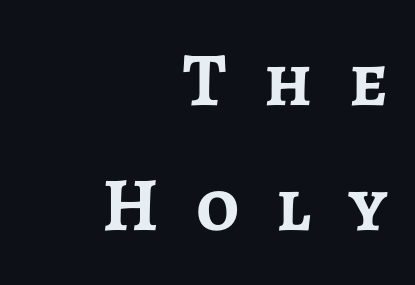
Q: Is the text bold? A: Yes.
Q: Is the text italic (slanted)? A: No, it is upright.
Q: Is the typeface a serif or a sans-serif typeface? A: Sans-serif.
Q: Is the text underlined? A: No.
Q: How is the paragraph aligned? A: Right-aligned.
Q: Is the spacing between letters normal or unusually wide? A: Unusually wide.
Q: Is the spacing between lines tight, normal or loose? A: Normal.
Q: Width (condensed, normal, or wide)? A: Normal.
Q: Stroke contrast? A: Low.
Q: x-height? A: Medium.
Q: Monospaced? A: No.
